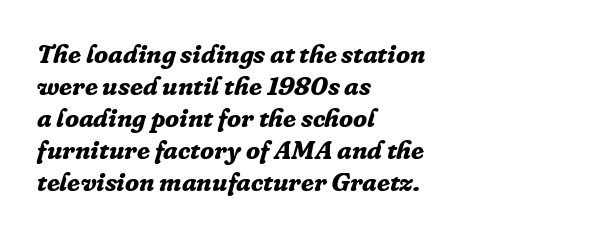
The text block is weighted toward the left margin, trailing off unevenly rightward. Between one letter and the next there's only the usual sliver of space. Strong, thick strokes mark this as bold type. Words float on clear page, feet unadorned.
